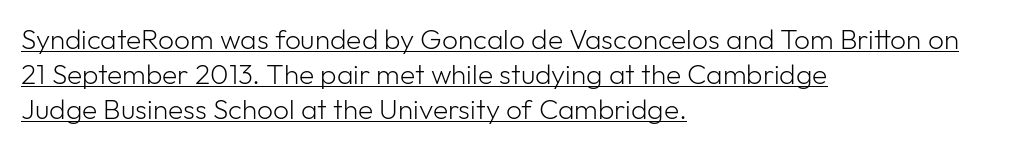
The image shows 28 px light sans-serif type, upright; set left-aligned, normal line spacing (1.25x), normal letter spacing, underlined; low stroke contrast and a medium x-height.
